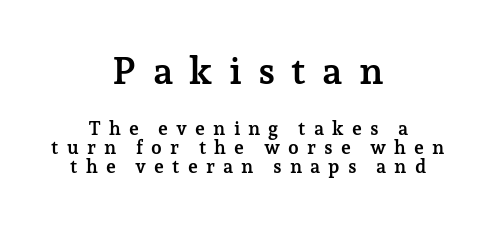
The image shows 38 px semibold serif type, upright; set centered, tight line spacing (1.01x), unusually wide letter spacing (+0.42 em), not underlined; the first (top) block is 2.0x larger; low stroke contrast and a medium x-height.
